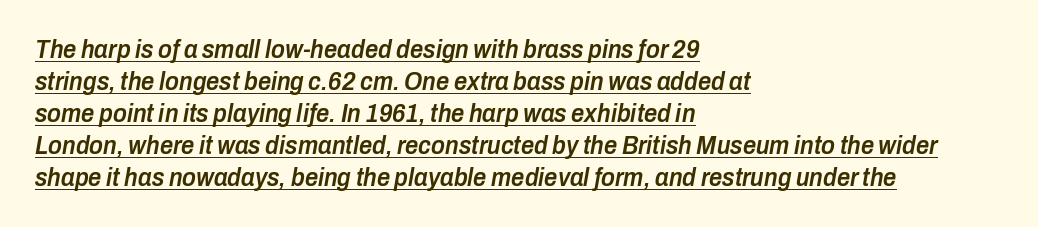
The paragraph shown leans on its left margin. A typesetter would mark this as italic. Stems and bowls a touch heavier than normal — semibold. Decoration check: the copy is underlined.
